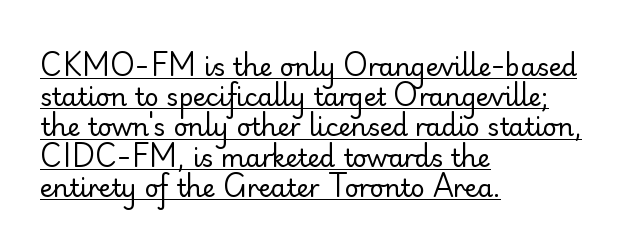
Q: Is the text bold? A: No.
Q: Is the text italic (slanted)? A: No, it is upright.
Q: Is the text underlined? A: Yes.
Q: How is the paragraph aligned? A: Left-aligned.
Q: Is the spacing between letters normal or unusually wide? A: Normal.
